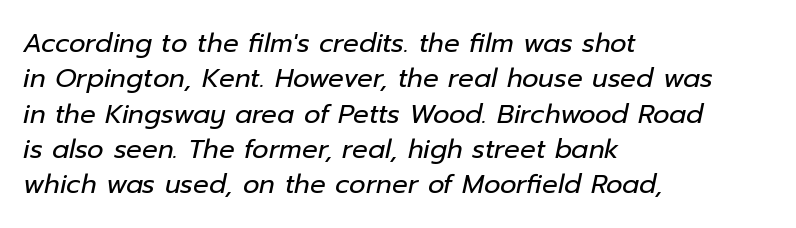
Q: Is the text bold? A: No.
Q: Is the text italic (slanted)? A: Yes, it leans right by about 12 degrees.
Q: Is the text underlined? A: No.
Q: How is the paragraph aligned? A: Left-aligned.
Q: Is the spacing between letters normal or unusually wide? A: Normal.
Q: Is the spacing between lines tight, normal or loose? A: Normal.
